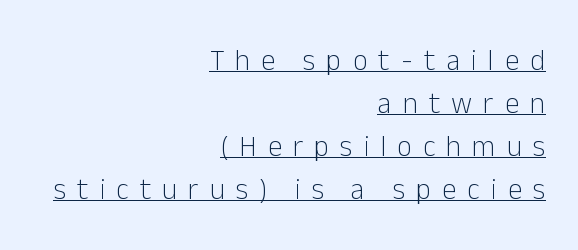
{"serif": "no", "italic": "no", "bold": "no", "weight": "light", "width": "normal", "stroke_contrast": "low", "x_height": "medium", "monospaced": "no", "underline": "yes", "align": "right", "line_spacing": "normal", "line_spacing_ratio": 1.48, "letter_spacing": "wide", "letter_spacing_em": 0.38, "glyph_px": 29}
